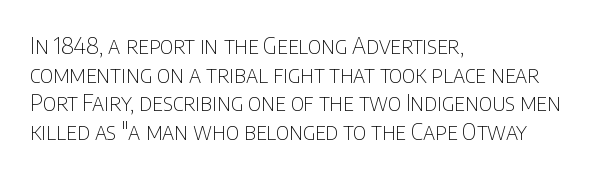
{"italic": "no", "bold": "no", "underline": "no", "align": "left", "line_spacing": "normal", "line_spacing_ratio": 1.25, "letter_spacing": "normal", "letter_spacing_em": 0.0, "glyph_px": 23}
